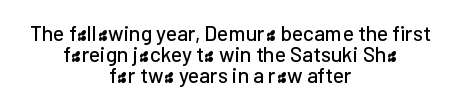
The image shows 21 px text type, upright; set centered, tight line spacing (1.01x), normal letter spacing, not underlined.
